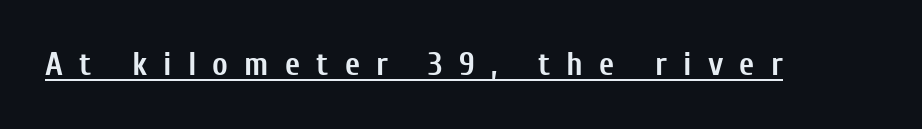
{"serif": "no", "italic": "no", "bold": "yes", "weight": "semibold", "width": "condensed", "stroke_contrast": "low", "x_height": "medium", "monospaced": "no", "underline": "yes", "letter_spacing": "wide", "letter_spacing_em": 0.49, "glyph_px": 33}
